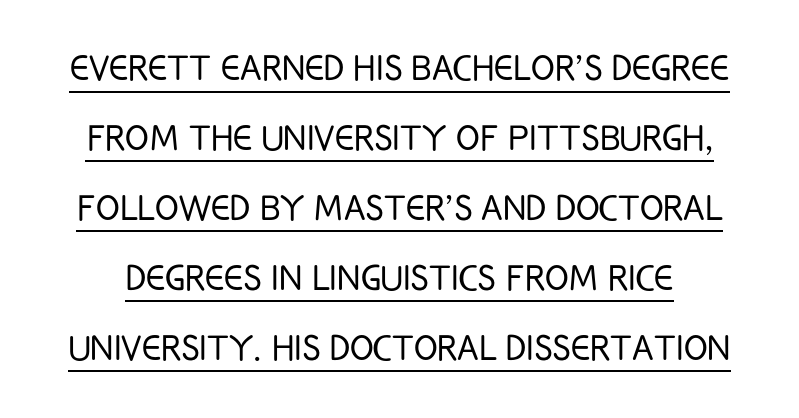
{"serif": "no", "italic": "no", "bold": "no", "weight": "light", "width": "condensed", "stroke_contrast": "low", "x_height": "large", "monospaced": "no", "underline": "yes", "line_spacing": "normal", "line_spacing_ratio": 1.59, "letter_spacing": "normal", "letter_spacing_em": 0.0, "glyph_px": 44}
